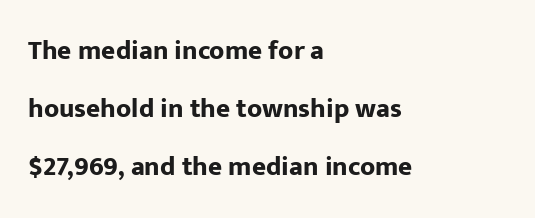
{"italic": "no", "bold": "yes", "underline": "no", "align": "left", "line_spacing": "loose", "line_spacing_ratio": 2.14, "letter_spacing": "normal", "letter_spacing_em": 0.0, "glyph_px": 27}
